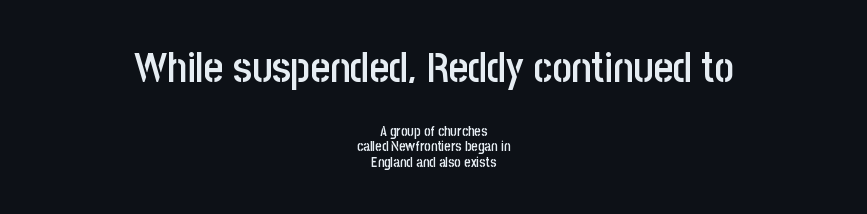
Is there any slant? The stems are plumb. Looks like regular typesetting: each glyph gets only the width it needs. The face used here is rendered with its standard letterfit. Rows of type sit shoulder to shoulder in the vertical direction. The designer gave the opening block more size than the closing block.
